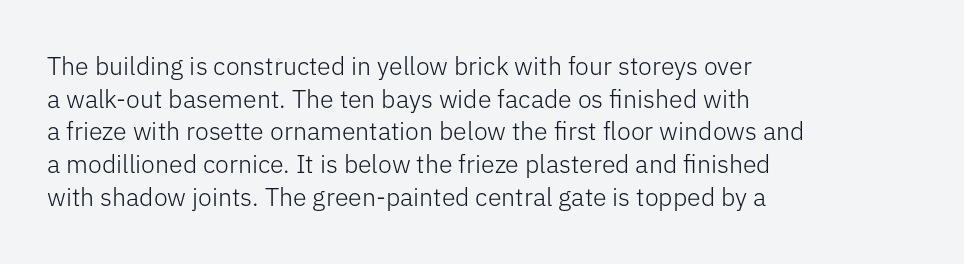
{"italic": "no", "bold": "no", "underline": "no", "align": "left", "line_spacing": "normal", "line_spacing_ratio": 1.31, "letter_spacing": "normal", "letter_spacing_em": 0.0, "glyph_px": 25}
